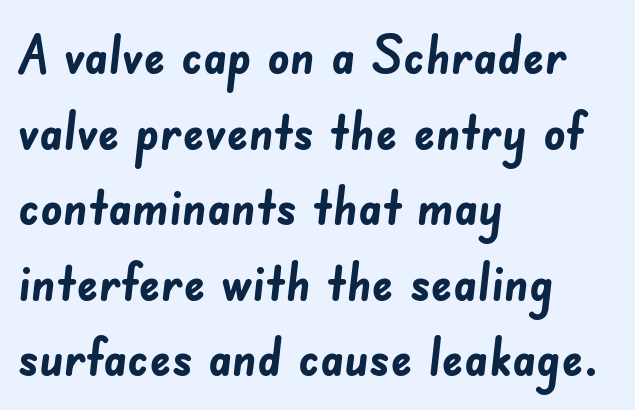
Q: Is the text bold? A: Yes.
Q: Is the typeface a serif or a sans-serif typeface? A: Sans-serif.
Q: Is the text underlined? A: No.
Q: How is the paragraph aligned? A: Left-aligned.
Q: Is the spacing between letters normal or unusually wide? A: Normal.
Q: Is the spacing between lines tight, normal or loose? A: Normal.
Q: Width (condensed, normal, or wide)? A: Normal.
Q: Stroke contrast? A: Low.
Q: x-height? A: Small.
Q: Monospaced? A: No.
